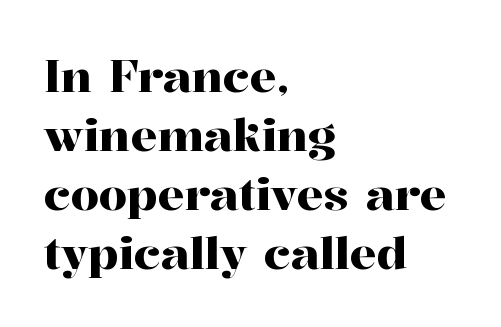
Q: Is the text italic (slanted)? A: No, it is upright.
Q: Is the typeface a serif or a sans-serif typeface? A: Serif.
Q: Is the text underlined? A: No.
Q: How is the paragraph aligned? A: Left-aligned.
Q: Is the spacing between letters normal or unusually wide? A: Normal.
Q: Is the spacing between lines tight, normal or loose? A: Normal.
Q: Width (condensed, normal, or wide)? A: Normal.
Q: Stroke contrast? A: High.
Q: x-height? A: Medium.
Q: Monospaced? A: No.
